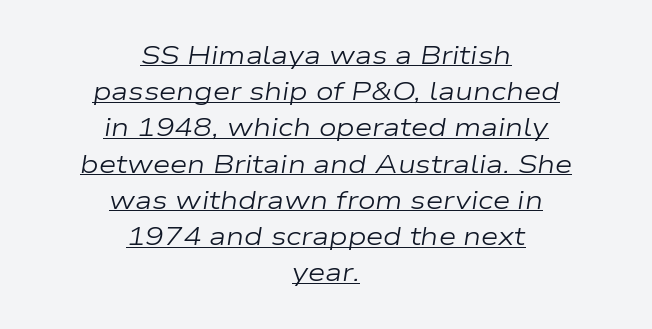
The image shows 25 px text type, italic (leaning right); set centered, normal line spacing (1.45x), normal letter spacing, underlined.
